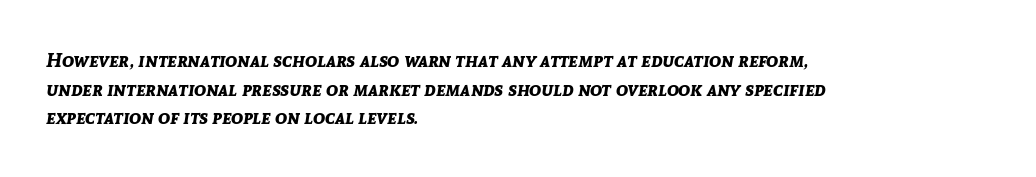
Letters rest on an invisible, unmarked baseline. This rendering leaves character spacing at its baseline value. Weight check: bold — yes, fully. Does the lettering tilt? It does — this is italic. The passage is arranged the way most books set body copy — flush left.
